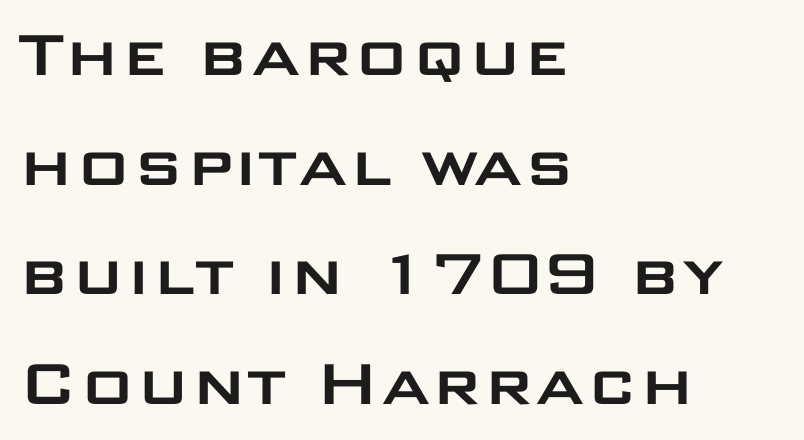
Q: Is the text italic (slanted)? A: No, it is upright.
Q: Is the typeface a serif or a sans-serif typeface? A: Sans-serif.
Q: Is the text underlined? A: No.
Q: How is the paragraph aligned? A: Left-aligned.
Q: Is the spacing between letters normal or unusually wide? A: Normal.
Q: Is the spacing between lines tight, normal or loose? A: Normal.
Q: Width (condensed, normal, or wide)? A: Wide.
Q: Stroke contrast? A: Low.
Q: x-height? A: Large.
Q: Monospaced? A: No.
